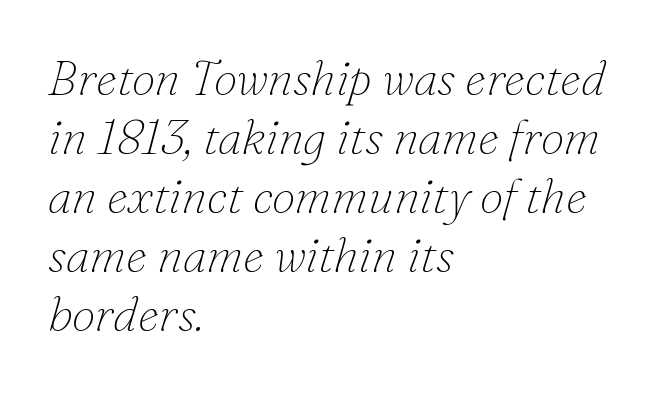
Check where the strokes stop: tiny serifs finish them off. This rendering leaves character spacing at its baseline value. Here the designer chose a conventional face with non-uniform glyph widths. The zone under the glyphs is completely vacant. These glyphs show unthickened strokes, regular width or finer.
